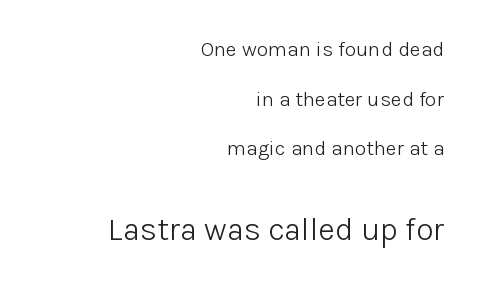
{"serif": "no", "italic": "no", "bold": "no", "weight": "light", "width": "normal", "stroke_contrast": "low", "x_height": "medium", "monospaced": "no", "underline": "no", "align": "right", "line_spacing": "loose", "line_spacing_ratio": 2.36, "letter_spacing": "normal", "letter_spacing_em": 0.0, "larger_block": "second", "size_ratio": 1.52, "glyph_px": 32}
